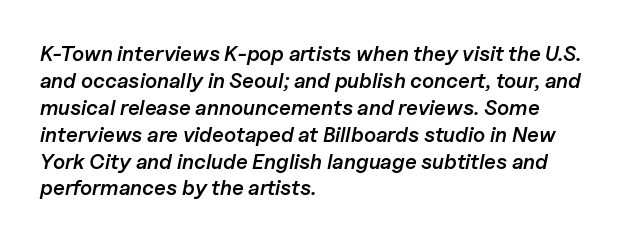
{"italic": "yes", "lean": "right", "slant_degrees": 11, "bold": "semi", "underline": "no", "align": "left", "line_spacing": "normal", "line_spacing_ratio": 1.28, "letter_spacing": "normal", "letter_spacing_em": 0.0, "glyph_px": 21}
